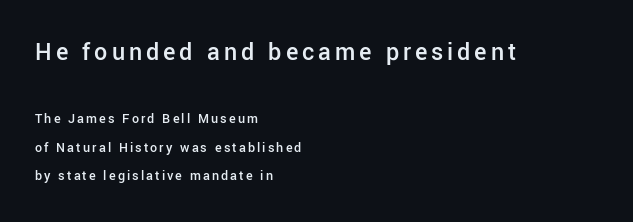
The image shows 26 px text type, upright; set left-aligned, loose line spacing (2.05x), not underlined; the first (top) block is 1.86x larger.
